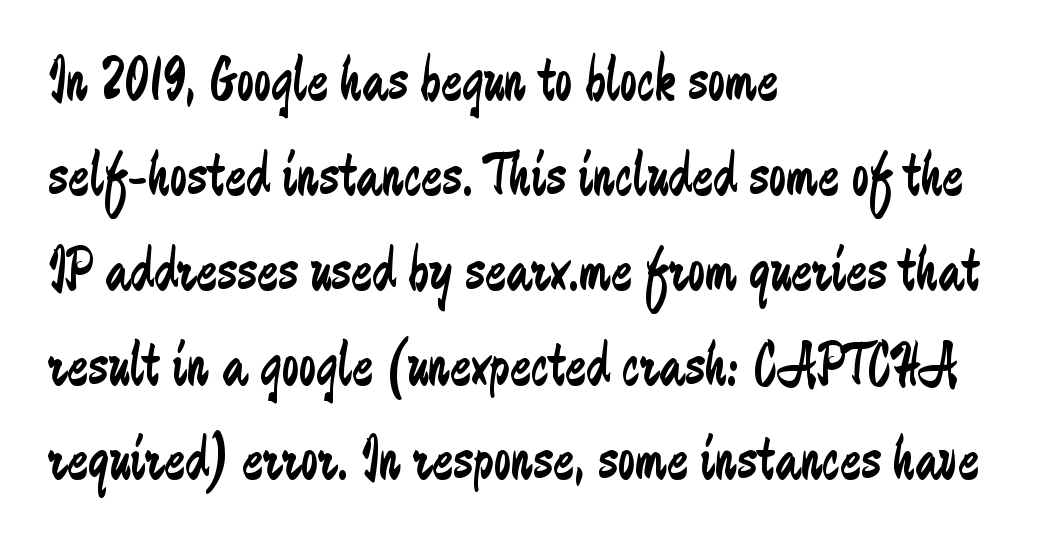
Q: Is the text bold? A: No.
Q: Is the text italic (slanted)? A: Yes.
Q: Is the typeface a serif or a sans-serif typeface? A: Sans-serif.
Q: Is the text underlined? A: No.
Q: How is the paragraph aligned? A: Left-aligned.
Q: Is the spacing between letters normal or unusually wide? A: Normal.
Q: Is the spacing between lines tight, normal or loose? A: Normal.
Q: Width (condensed, normal, or wide)? A: Condensed.
Q: Stroke contrast? A: Low.
Q: x-height? A: Medium.
Q: Monospaced? A: No.
